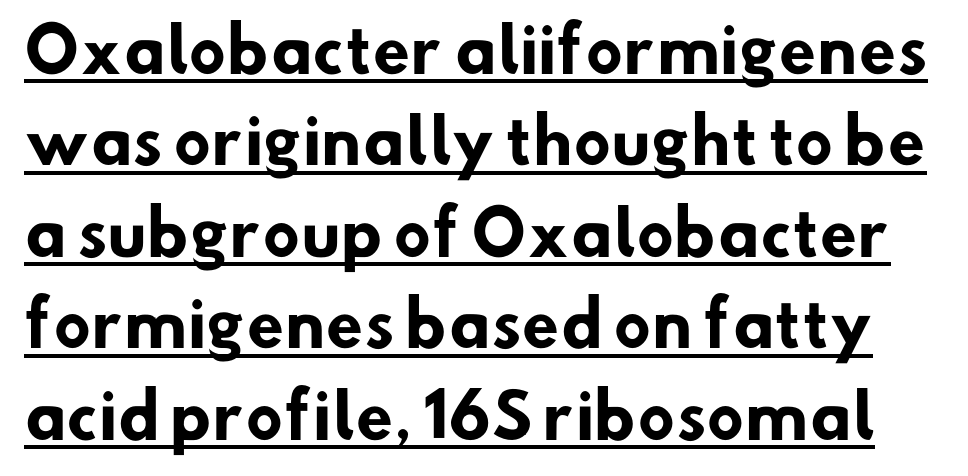
{"serif": "no", "bold": "yes", "weight": "heavy", "width": "normal", "stroke_contrast": "low", "x_height": "small", "monospaced": "no", "underline": "yes", "line_spacing": "normal", "line_spacing_ratio": 1.5, "letter_spacing": "normal", "letter_spacing_em": 0.0, "glyph_px": 61}
